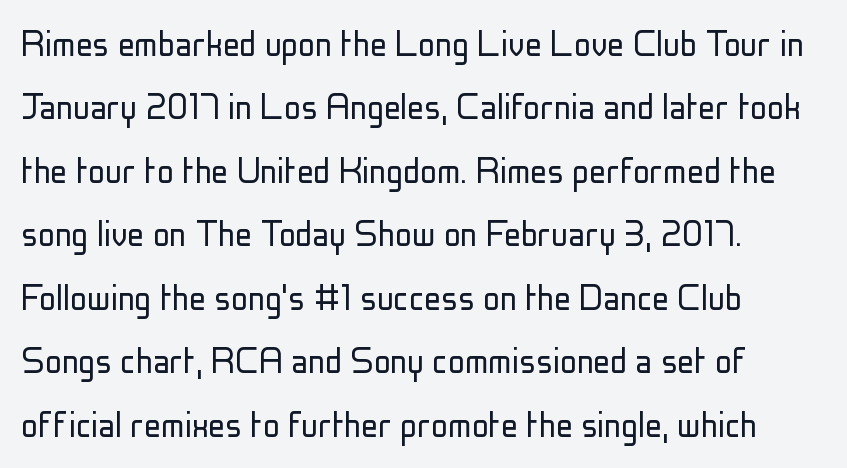
The image shows 42 px light, condensed sans-serif type, upright; set left-aligned, normal line spacing (1.51x), normal letter spacing, not underlined; low stroke contrast and a medium x-height.
